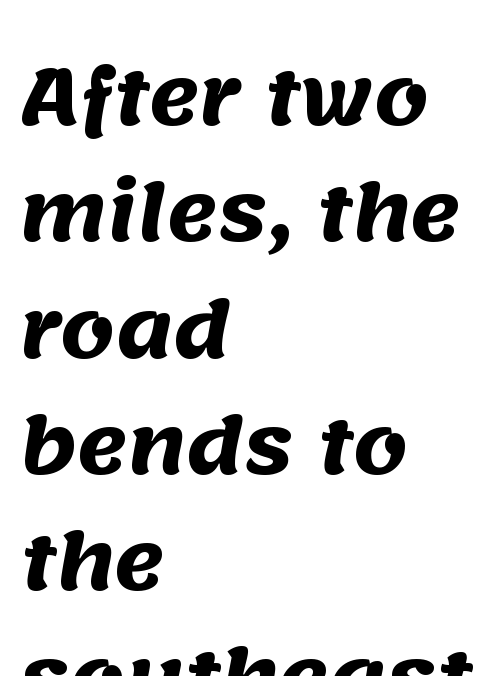
{"serif": "no", "bold": "yes", "weight": "heavy", "width": "normal", "stroke_contrast": "medium", "x_height": "large", "monospaced": "no", "underline": "no", "align": "left", "line_spacing": "normal", "line_spacing_ratio": 1.51, "letter_spacing": "normal", "letter_spacing_em": 0.0, "glyph_px": 77}
